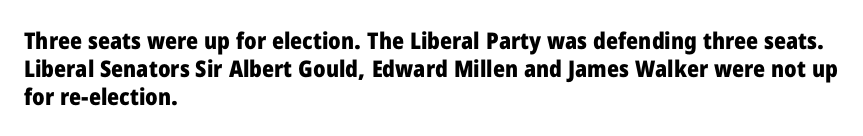
{"italic": "no", "bold": "yes", "underline": "no", "align": "left", "line_spacing_ratio": 1.21, "letter_spacing": "normal", "letter_spacing_em": 0.0, "glyph_px": 23}
